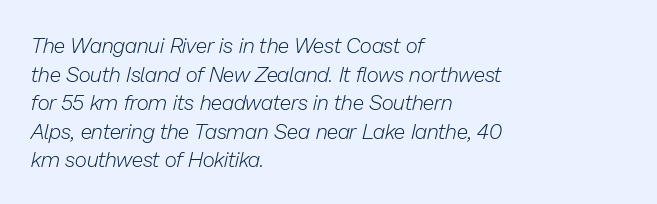
Normally led — the rows are evenly, conventionally spaced. This sample is left-justified, so line endings fall wherever the words run out. This sample uses an oblique cut, with every glyph tilted off the vertical. The area under the type is left untouched. Tracking value appears to be zero — textbook default spacing. This reads as an unemphasized weight, regular at the heaviest.
